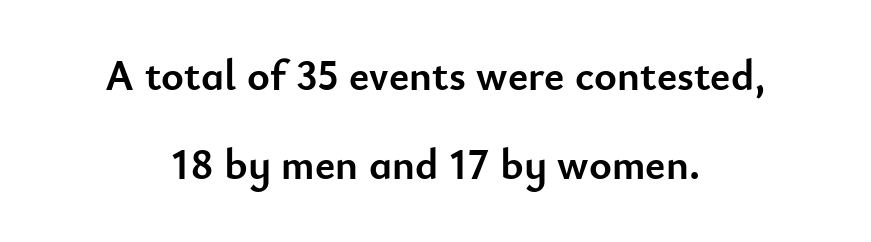
The image shows 43 px semibold sans-serif type, upright; set centered, loose line spacing (2.06x), normal letter spacing, not underlined; low stroke contrast and a small x-height.
